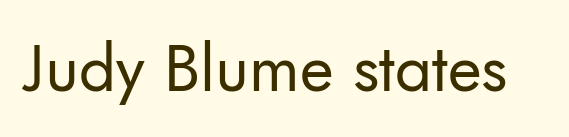
{"serif": "no", "italic": "no", "bold": "no", "weight": "regular", "width": "normal", "stroke_contrast": "low", "x_height": "small", "monospaced": "no", "underline": "no", "letter_spacing": "normal", "letter_spacing_em": 0.0, "glyph_px": 65}
